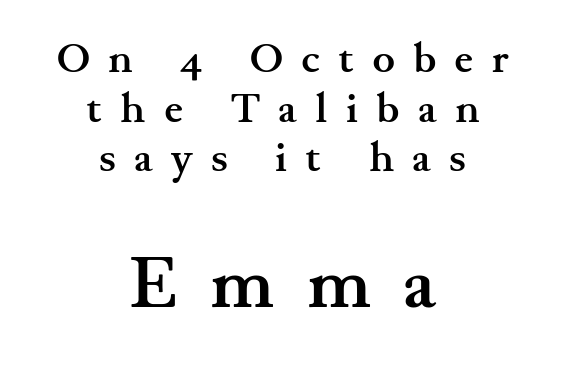
{"serif": "yes", "italic": "no", "bold": "yes", "weight": "semibold", "width": "wide", "stroke_contrast": "medium", "x_height": "small", "monospaced": "no", "underline": "no", "align": "center", "line_spacing_ratio": 1.18, "letter_spacing": "wide", "letter_spacing_em": 0.44, "larger_block": "second", "size_ratio": 1.76, "glyph_px": 74}
